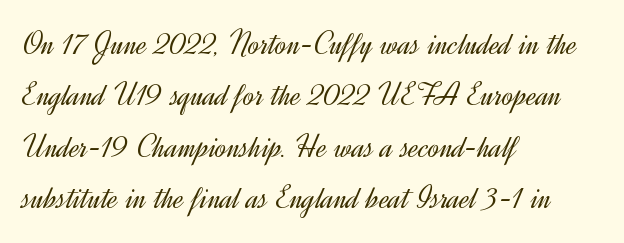
{"serif": "no", "bold": "no", "weight": "light", "width": "normal", "x_height": "small", "monospaced": "no", "underline": "no", "align": "left", "line_spacing": "normal", "line_spacing_ratio": 1.51, "letter_spacing": "normal", "letter_spacing_em": 0.0, "glyph_px": 34}
